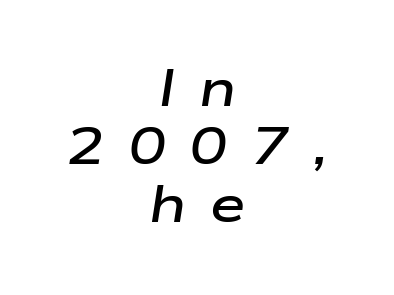
The image shows 51 px semibold, wide type, italic (leaning right); set centered, tight line spacing (1.14x), unusually wide letter spacing (+0.46 em), not underlined; low stroke contrast and a medium x-height.
